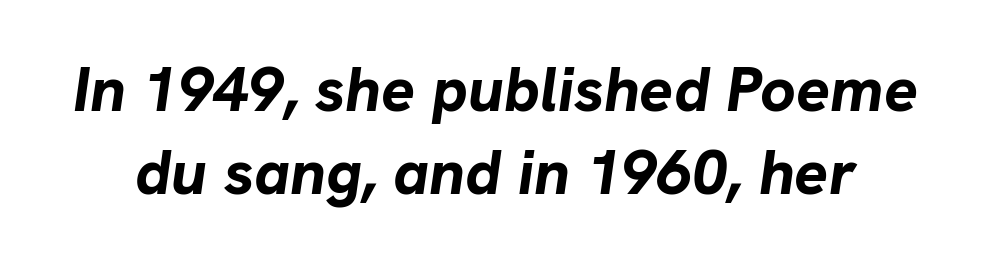
{"italic": "yes", "lean": "right", "slant_degrees": 8, "bold": "yes", "weight": "bold", "width": "normal", "stroke_contrast": "low", "x_height": "medium", "monospaced": "no", "underline": "no", "line_spacing": "normal", "line_spacing_ratio": 1.31, "letter_spacing": "normal", "letter_spacing_em": 0.0, "glyph_px": 63}
